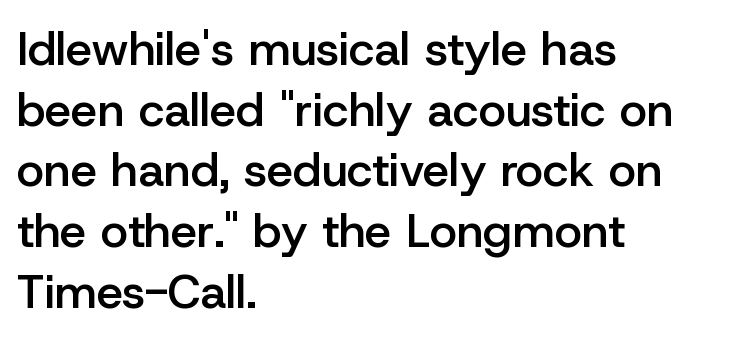
{"serif": "no", "italic": "no", "bold": "semi", "weight": "semibold", "width": "normal", "stroke_contrast": "low", "x_height": "medium", "monospaced": "no", "underline": "no", "align": "left", "line_spacing": "normal", "line_spacing_ratio": 1.29, "letter_spacing": "normal", "letter_spacing_em": 0.0, "glyph_px": 47}
